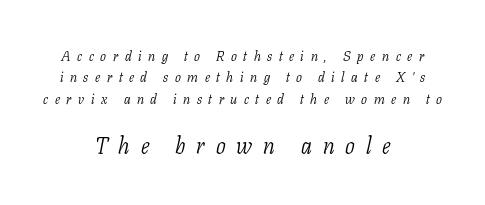
The space between consecutive lines is moderate. Tracking value appears strongly positive — letters spread wide. The paragraph has two soft edges and a firm central axis. Of the two passages, the one underneath uses the larger point size.
